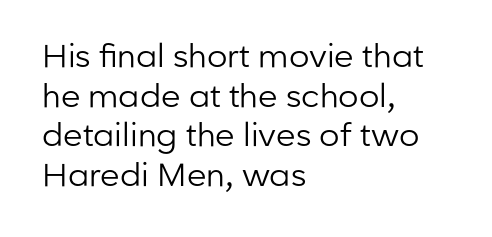
The image shows 32 px regular-weight sans-serif type, upright; set left-aligned, line spacing 1.24x, normal letter spacing, not underlined; low stroke contrast and a medium x-height.
